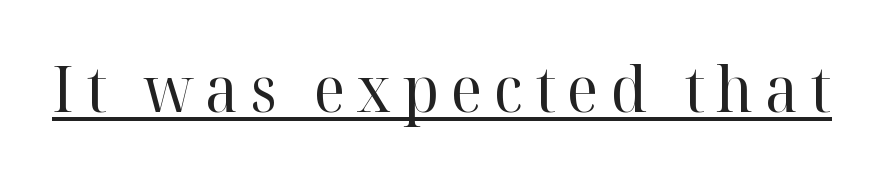
The image shows 63 px regular-weight serif type, upright; set underlined; high stroke contrast and a medium x-height.
